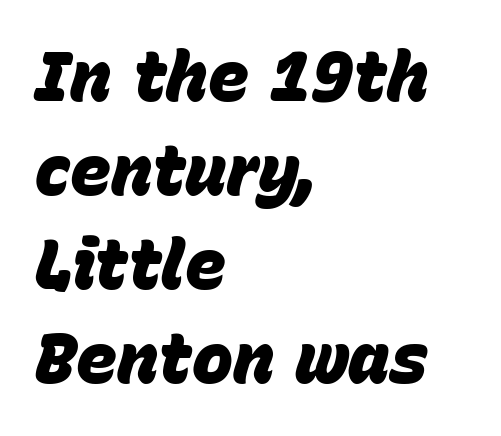
The image shows 69 px heavy type, italic (leaning right); set left-aligned, normal line spacing (1.36x), normal letter spacing, not underlined; low stroke contrast and a large x-height.
